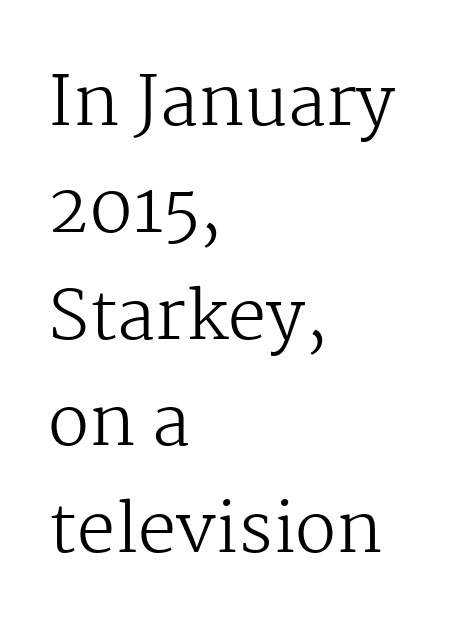
{"serif": "yes", "italic": "no", "bold": "no", "weight": "regular", "width": "normal", "stroke_contrast": "medium", "x_height": "medium", "monospaced": "no", "underline": "no", "align": "left", "line_spacing": "normal", "line_spacing_ratio": 1.57, "letter_spacing": "normal", "letter_spacing_em": 0.0, "glyph_px": 68}
